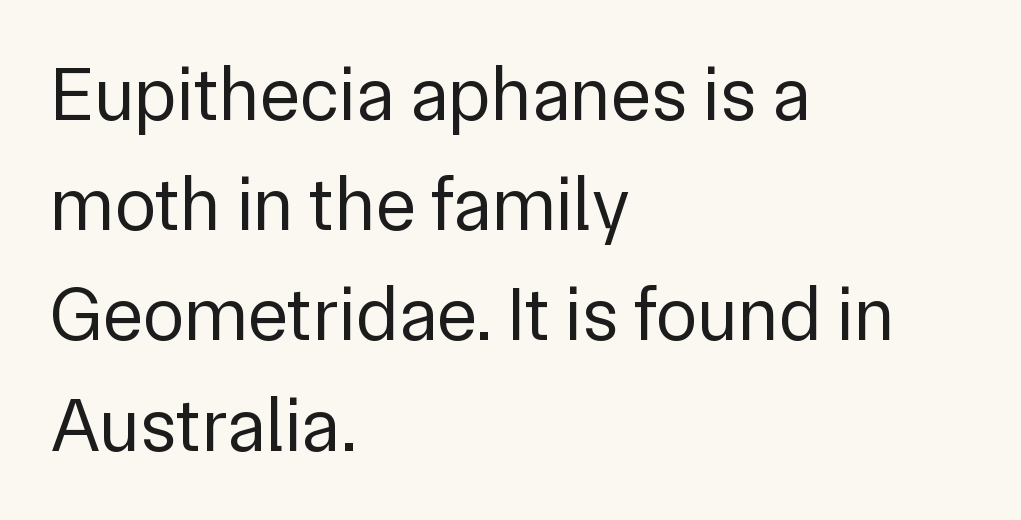
The image shows 76 px regular-weight sans-serif type, upright; set left-aligned, normal line spacing (1.45x), normal letter spacing, not underlined; low stroke contrast and a medium x-height.
